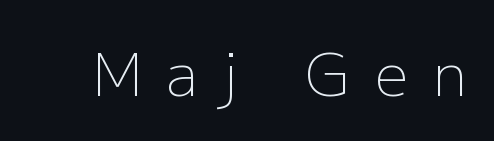
{"serif": "no", "italic": "no", "bold": "no", "weight": "light", "width": "normal", "stroke_contrast": "low", "x_height": "medium", "monospaced": "no", "underline": "no", "letter_spacing": "wide", "letter_spacing_em": 0.42, "glyph_px": 58}
